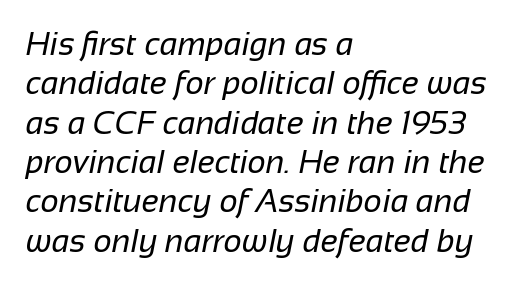
Q: Is the text bold? A: No.
Q: Is the typeface a serif or a sans-serif typeface? A: Sans-serif.
Q: Is the text underlined? A: No.
Q: How is the paragraph aligned? A: Left-aligned.
Q: Is the spacing between letters normal or unusually wide? A: Normal.
Q: Width (condensed, normal, or wide)? A: Normal.
Q: Stroke contrast? A: Low.
Q: x-height? A: Medium.
Q: Monospaced? A: No.
